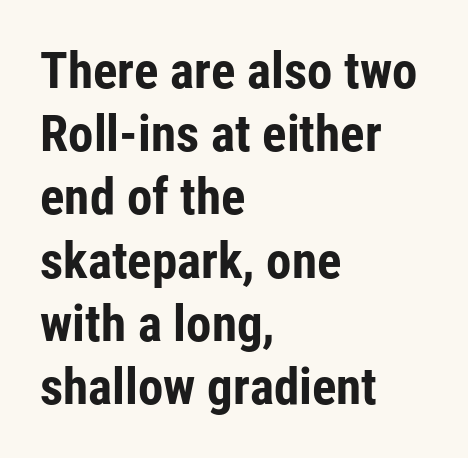
{"serif": "no", "italic": "no", "bold": "yes", "weight": "bold", "width": "condensed", "stroke_contrast": "low", "x_height": "medium", "monospaced": "no", "underline": "no", "align": "left", "line_spacing_ratio": 1.24, "letter_spacing": "normal", "letter_spacing_em": 0.0, "glyph_px": 51}
